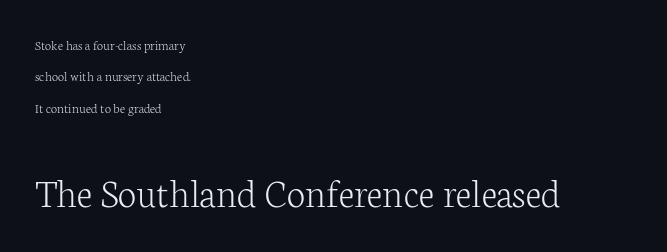
Baseline-to-baseline distance is far greater than the letter height. The letters advance in unequal steps, a hallmark of proportional type. The axis of the letterforms is exactly vertical. The letterforms sit shoulder to shoulder at normal distance. Observe the serifs anchoring each vertical stroke in this sample.
